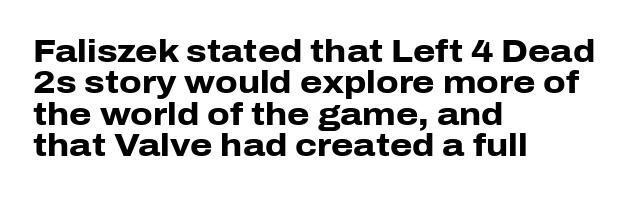
The image shows 32 px heavy sans-serif type, upright; set left-aligned, tight line spacing (0.98x), normal letter spacing, not underlined; low stroke contrast and a medium x-height.
